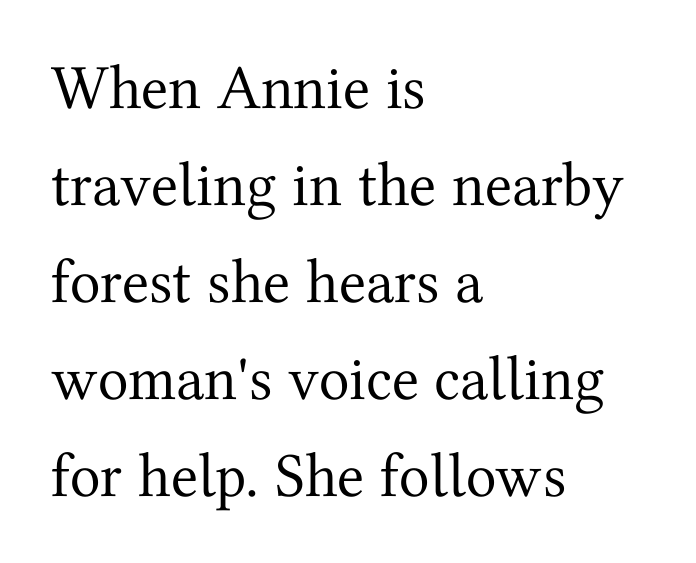
The rendering shows small feet on the letterforms — a serif design. How would I describe the line gaps? Plain and ordinary. Varying glyph widths throughout — classic text-font behaviour. No italicization has been applied; the sample stays upright. The type is set solid horizontally, with unmodified tracking.
